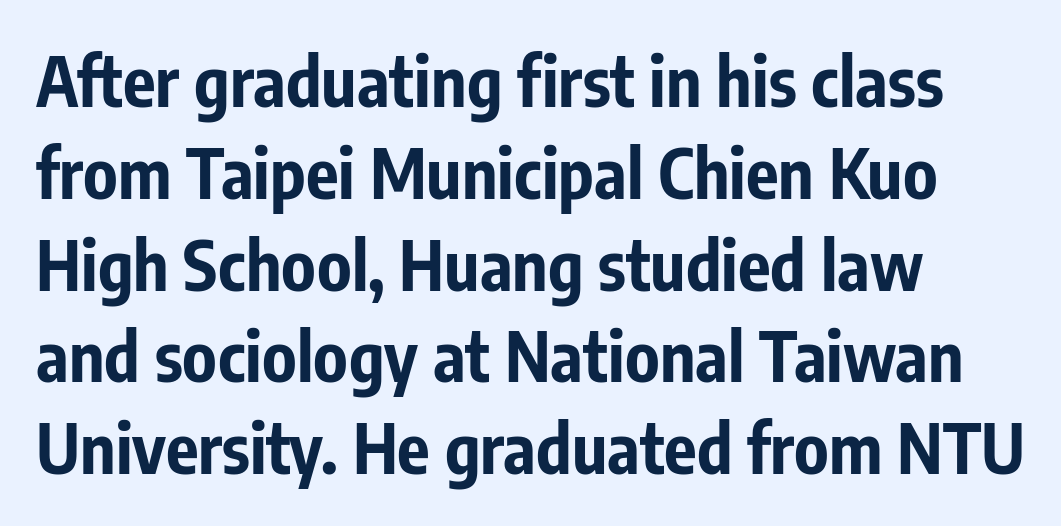
Q: Is the text bold? A: Yes.
Q: Is the text italic (slanted)? A: No, it is upright.
Q: Is the typeface a serif or a sans-serif typeface? A: Sans-serif.
Q: Is the text underlined? A: No.
Q: How is the paragraph aligned? A: Left-aligned.
Q: Is the spacing between letters normal or unusually wide? A: Normal.
Q: Is the spacing between lines tight, normal or loose? A: Normal.
Q: Width (condensed, normal, or wide)? A: Condensed.
Q: Stroke contrast? A: Low.
Q: x-height? A: Medium.
Q: Monospaced? A: No.
